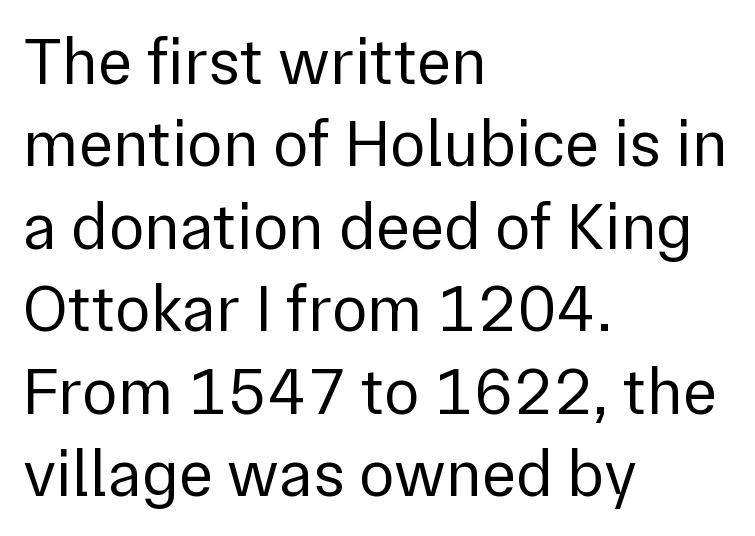
Each letter keeps its own natural width here, so spacing adapts to shape. I'd call this a sans setting — the letters go barefoot. No extra ink here — the face is not bold. The letters stand straight up with perfectly vertical stems.
